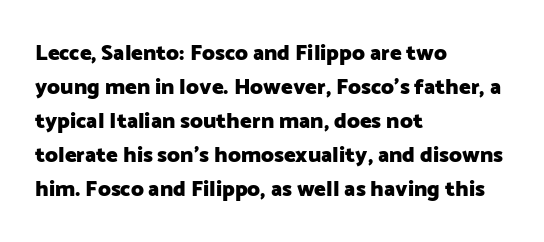
The image shows 22 px bold type, upright; set left-aligned, normal line spacing (1.54x), normal letter spacing, not underlined.
